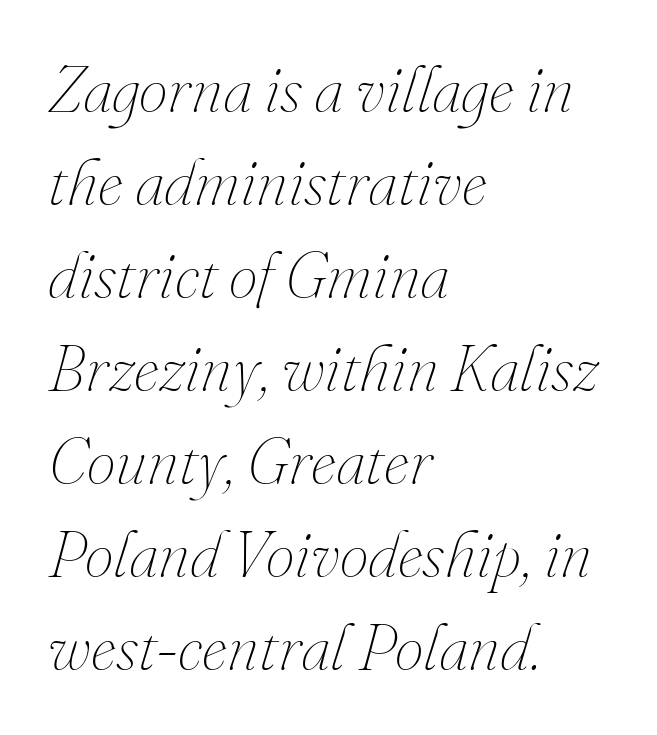
Q: Is the text bold? A: No.
Q: Is the text italic (slanted)? A: Yes, it leans right by about 16 degrees.
Q: Is the text underlined? A: No.
Q: How is the paragraph aligned? A: Left-aligned.
Q: Is the spacing between letters normal or unusually wide? A: Normal.
Q: Is the spacing between lines tight, normal or loose? A: Normal.
Q: Width (condensed, normal, or wide)? A: Normal.
Q: Stroke contrast? A: Medium.
Q: x-height? A: Small.
Q: Monospaced? A: No.
